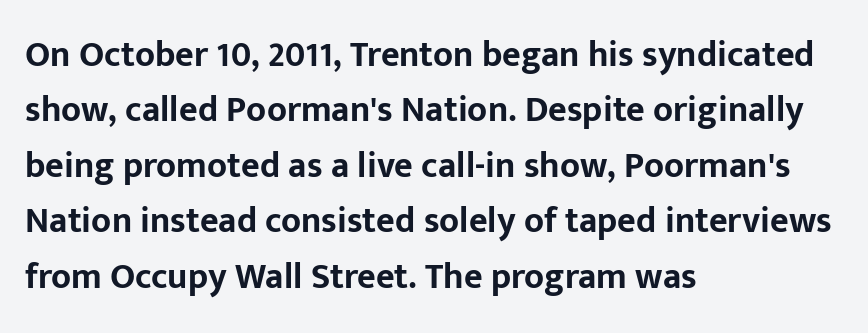
A typesetter would call this leading conventional body-copy spacing. Check under the words: just untouched page. This is sans-serif lettering, the kind often seen on screens and signage. The tracking reads as untouched default to a designer's eye. This sample has the flowing, uneven cadence of proportional lettering.
